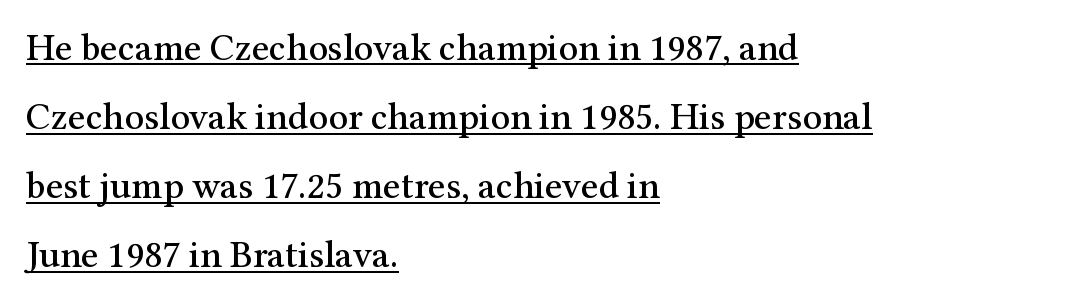
{"serif": "yes", "italic": "no", "width": "normal", "stroke_contrast": "medium", "x_height": "medium", "monospaced": "no", "underline": "yes", "align": "left", "line_spacing_ratio": 1.82, "letter_spacing": "normal", "letter_spacing_em": 0.0, "glyph_px": 38}
